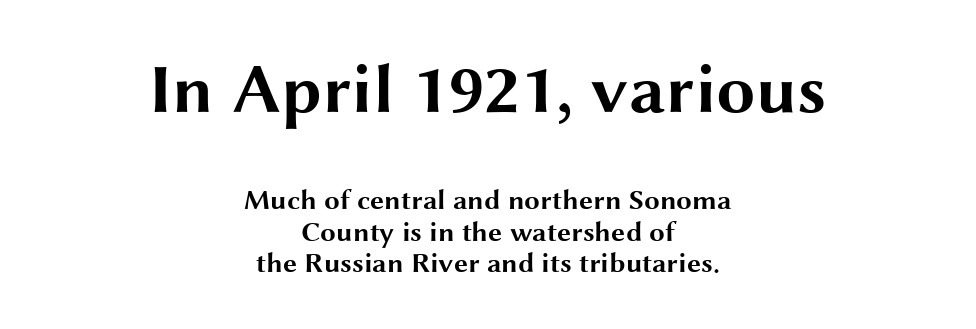
This sample has the flowing, uneven cadence of proportional lettering. Two sizes are in play, and the larger belongs to the first block. The whitespace from short lines is split evenly between both sides. Bare-footed words on every line. Successive baselines arrive quickly, one right under another. The type is set solid horizontally, with unmodified tracking.
